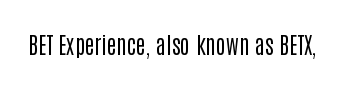
The type is set solid horizontally, with unmodified tracking. Words float on clear page, feet unadorned. A quiet, ordinary-to-light weight characterises the typeface. The type sits square on the baseline with zero lean.
